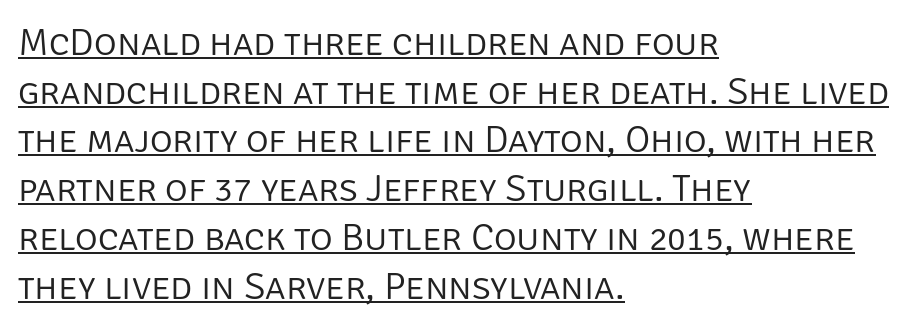
{"serif": "no", "italic": "no", "bold": "no", "weight": "light", "width": "normal", "stroke_contrast": "low", "x_height": "large", "monospaced": "no", "underline": "yes", "align": "left", "line_spacing": "normal", "line_spacing_ratio": 1.25, "letter_spacing": "normal", "letter_spacing_em": 0.0, "glyph_px": 39}
